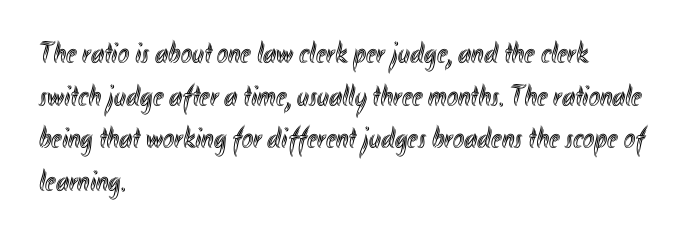
You could not count columns in this text — the font is proportionally spaced. Check under the words: just untouched page. The gaps between neighbouring characters are ordinary and unremarkable. Alignment: flush left.
